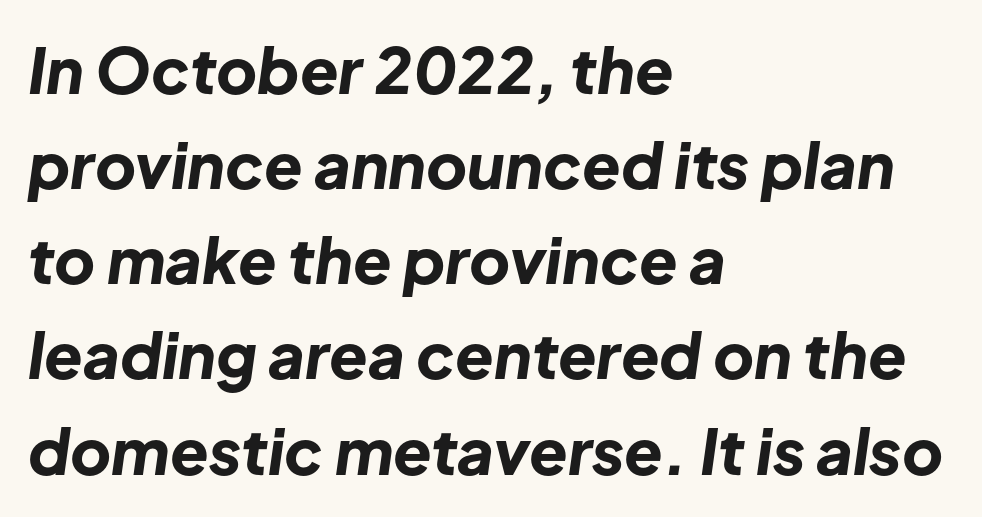
Spacing verdict: proportional, widths tailored to each character. Notice how the stems are inclined rather than vertical — that's the hallmark of italics. The letters sit at their default tracking, neither squeezed nor spread. A typesetter would call this leading conventional body-copy spacing.
